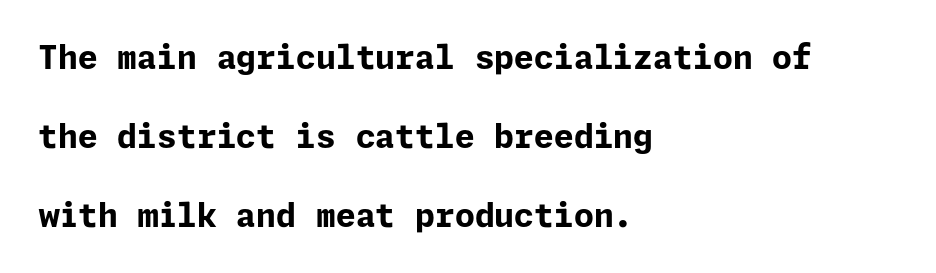
When letters stand straight like this, we call the style roman or upright. Honestly, there is no underline to notice here at all. Each new line begins a long way beneath the previous one. The lines in this sample share a left origin and differ only in where they stop.
